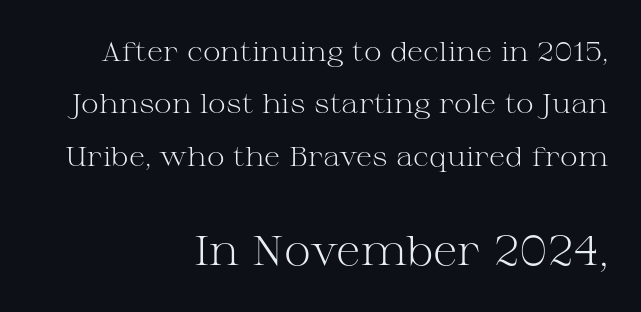
The image shows 41 px light, wide serif type, upright; set right-aligned, loose line spacing (1.94x), normal letter spacing, not underlined; the second (bottom) block is 1.52x larger; medium stroke contrast and a medium x-height.
